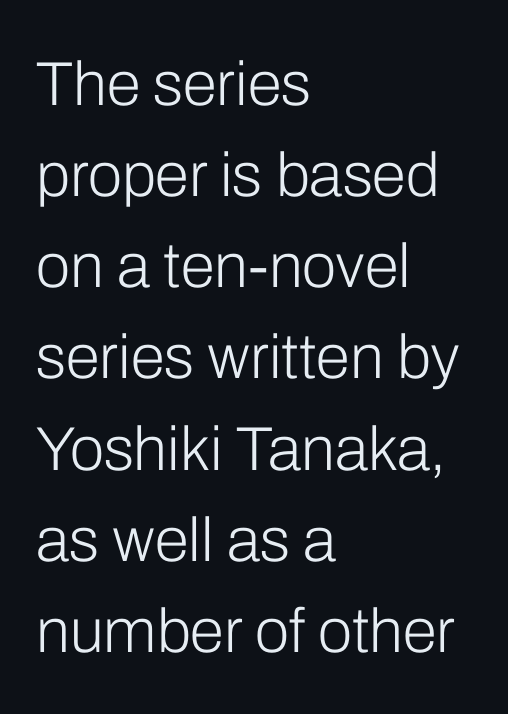
The image shows 62 px light sans-serif type, upright; set left-aligned, normal line spacing (1.47x), normal letter spacing, not underlined; low stroke contrast and a medium x-height.
